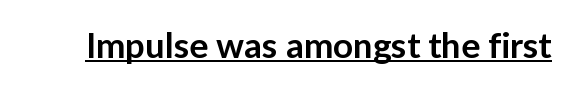
The specimen reads as upright at a glance. The horizontal fit of the characters is conventional and even. Note the varied advance widths — an 'i' is clearly narrower than an 'm'. To sum up the face: it is a sans, with no serifs. The face used here is a semibold: visibly heavier than regular, lighter than bold.
